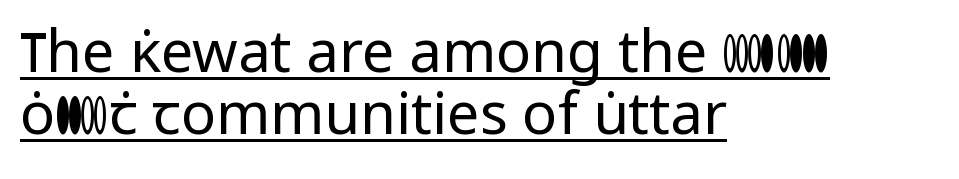
{"serif": "no", "italic": "no", "bold": "no", "weight": "regular", "width": "normal", "stroke_contrast": "low", "x_height": "medium", "monospaced": "no", "underline": "yes", "align": "left", "line_spacing": "tight", "line_spacing_ratio": 1.07, "letter_spacing": "normal", "letter_spacing_em": 0.0, "glyph_px": 58}
